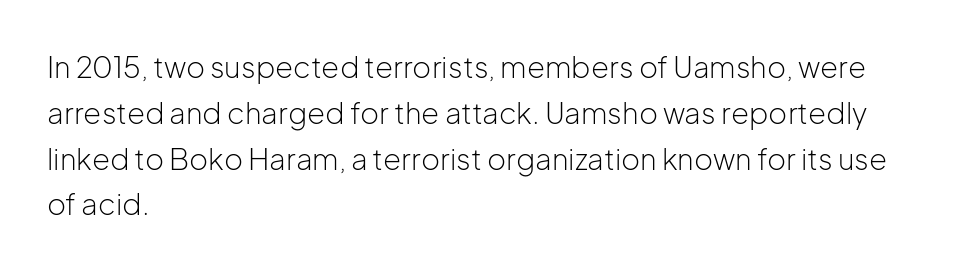
Q: Is the text bold? A: No.
Q: Is the text italic (slanted)? A: No, it is upright.
Q: Is the typeface a serif or a sans-serif typeface? A: Sans-serif.
Q: Is the text underlined? A: No.
Q: How is the paragraph aligned? A: Left-aligned.
Q: Is the spacing between letters normal or unusually wide? A: Normal.
Q: Is the spacing between lines tight, normal or loose? A: Normal.
Q: Width (condensed, normal, or wide)? A: Normal.
Q: Stroke contrast? A: Low.
Q: x-height? A: Medium.
Q: Monospaced? A: No.
